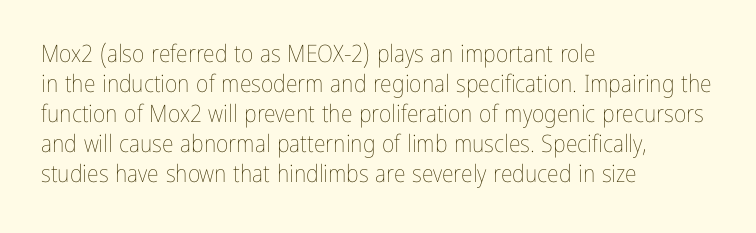
Honestly, there is no underline to notice here at all. The font's upright variant was chosen for this text. Horizontally, the lines are justified to the leading edge only. Bold? No — there's no thickening of the strokes.
